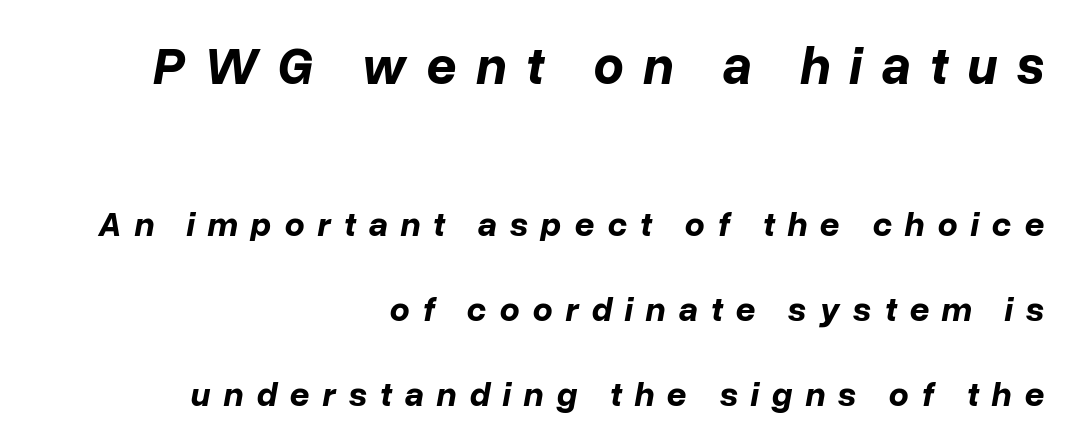
The image shows 53 px bold type, italic (leaning right); set right-aligned, loose line spacing (2.43x), unusually wide letter spacing (+0.36 em), not underlined; the first (top) block is 1.51x larger; low stroke contrast and a medium x-height.
